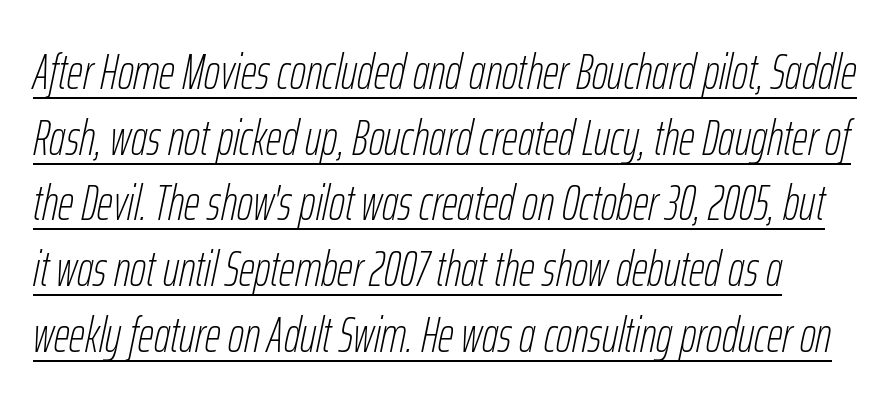
Q: Is the text bold? A: No.
Q: Is the text italic (slanted)? A: Yes, it leans right by about 12 degrees.
Q: Is the text underlined? A: Yes.
Q: Is the spacing between letters normal or unusually wide? A: Normal.
Q: Is the spacing between lines tight, normal or loose? A: Normal.
Q: Width (condensed, normal, or wide)? A: Condensed.
Q: Stroke contrast? A: Low.
Q: x-height? A: Medium.
Q: Monospaced? A: No.
